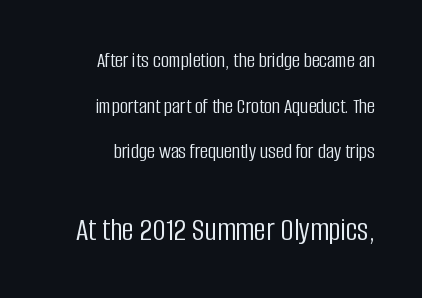
Q: Is the text bold? A: No.
Q: Is the text italic (slanted)? A: No, it is upright.
Q: Is the typeface a serif or a sans-serif typeface? A: Sans-serif.
Q: Is the text underlined? A: No.
Q: How is the paragraph aligned? A: Right-aligned.
Q: Is the spacing between letters normal or unusually wide? A: Normal.
Q: Is the spacing between lines tight, normal or loose? A: Loose.
Q: Which block of text is set in a larger size, the first (top) or the second (bottom)? A: The second (bottom) one.
Q: Width (condensed, normal, or wide)? A: Condensed.
Q: Stroke contrast? A: Low.
Q: x-height? A: Large.
Q: Monospaced? A: No.
